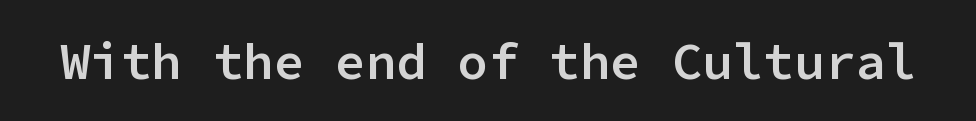
The image shows 51 px semibold sans-serif type, upright, monospaced; set normal letter spacing, not underlined; low stroke contrast and a medium x-height.
